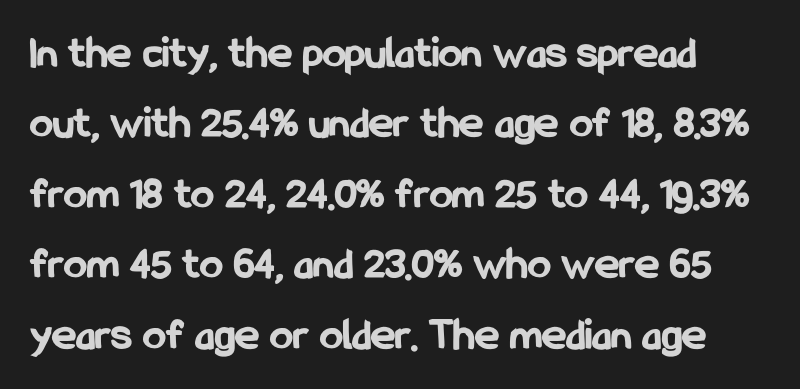
The image shows 46 px bold, condensed sans-serif type, upright; set left-aligned, normal line spacing (1.53x), normal letter spacing, not underlined; low stroke contrast and a medium x-height.
